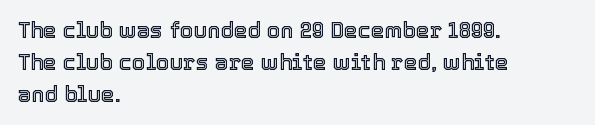
Left-aligned paragraph, ragged on the right. Rendered with straight, roman letterforms. Successive baselines arrive at the customary interval. Descenders are the only things crossing below the line. Is the letter spacing exaggerated? No — it looks like the ordinary default.
